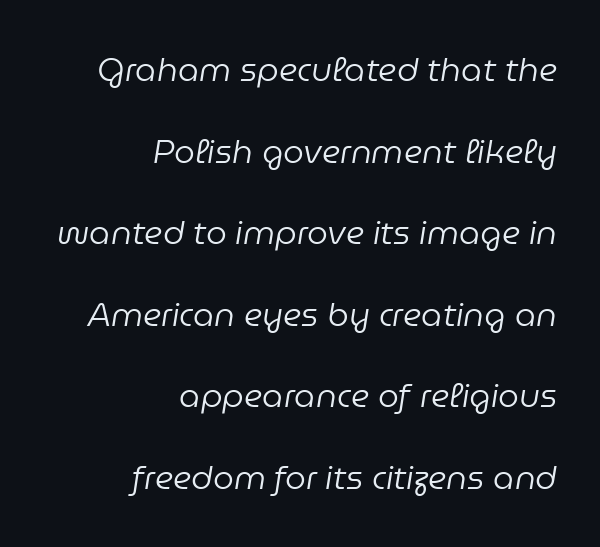
Q: Is the text bold? A: No.
Q: Is the text italic (slanted)? A: Yes, it leans right by about 9 degrees.
Q: Is the text underlined? A: No.
Q: How is the paragraph aligned? A: Right-aligned.
Q: Is the spacing between letters normal or unusually wide? A: Normal.
Q: Is the spacing between lines tight, normal or loose? A: Loose.
Q: Width (condensed, normal, or wide)? A: Normal.
Q: Stroke contrast? A: Low.
Q: x-height? A: Medium.
Q: Monospaced? A: No.
